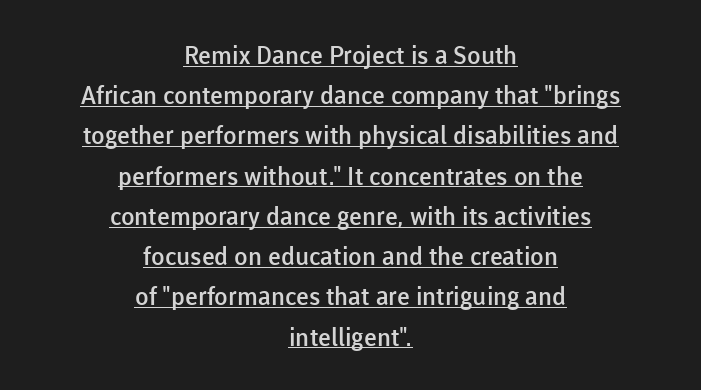
Line starts and ends both wander, symmetrically. Short note: letters normally spaced. A roman cut, with each character standing at attention. Underlined type.
